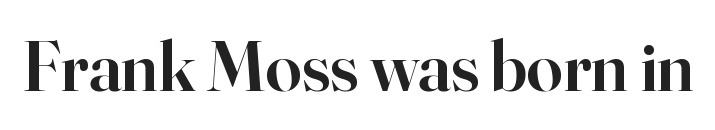
Q: Is the text bold? A: Semi-bold.
Q: Is the text italic (slanted)? A: No, it is upright.
Q: Is the typeface a serif or a sans-serif typeface? A: Serif.
Q: Is the text underlined? A: No.
Q: Is the spacing between letters normal or unusually wide? A: Normal.
Q: Width (condensed, normal, or wide)? A: Normal.
Q: Stroke contrast? A: High.
Q: x-height? A: Small.
Q: Monospaced? A: No.
